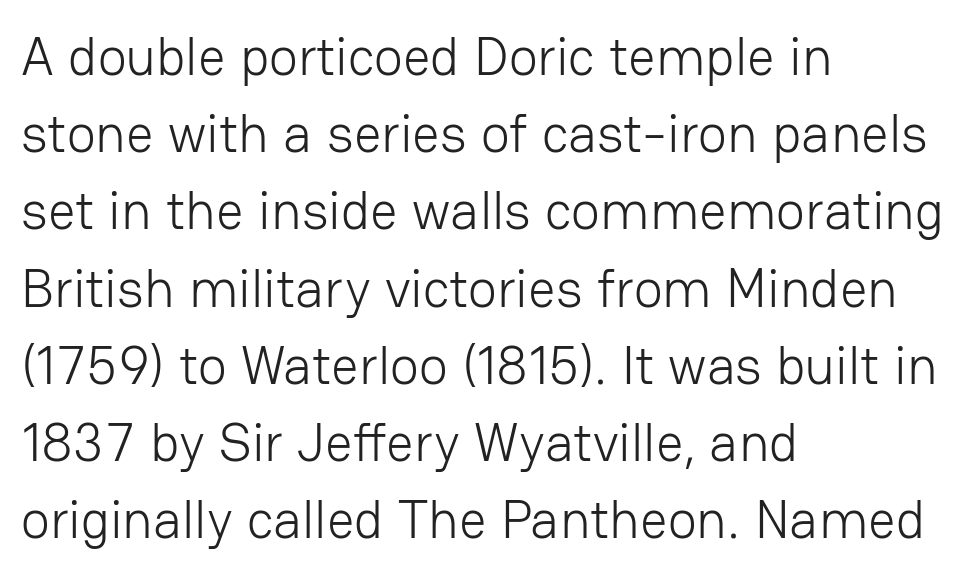
{"serif": "no", "italic": "no", "bold": "no", "weight": "light", "width": "normal", "stroke_contrast": "low", "x_height": "medium", "monospaced": "no", "underline": "no", "align": "left", "line_spacing": "normal", "line_spacing_ratio": 1.43, "letter_spacing": "normal", "letter_spacing_em": 0.0, "glyph_px": 54}
